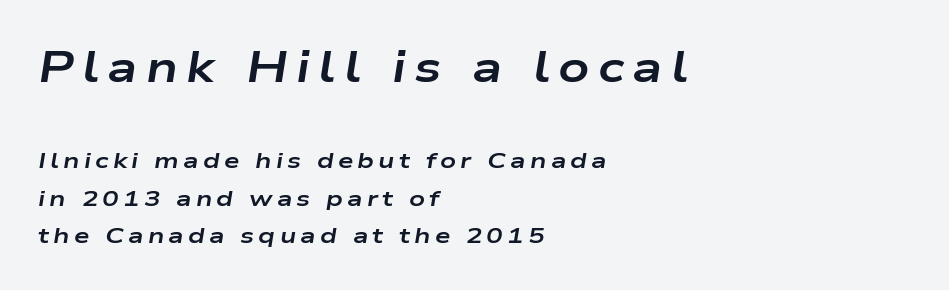
{"italic": "yes", "lean": "right", "slant_degrees": 9, "bold": "yes", "weight": "bold", "width": "wide", "stroke_contrast": "low", "x_height": "medium", "monospaced": "no", "underline": "no", "align": "left", "line_spacing": "normal", "line_spacing_ratio": 1.7, "larger_block": "first", "size_ratio": 1.95, "glyph_px": 43}
